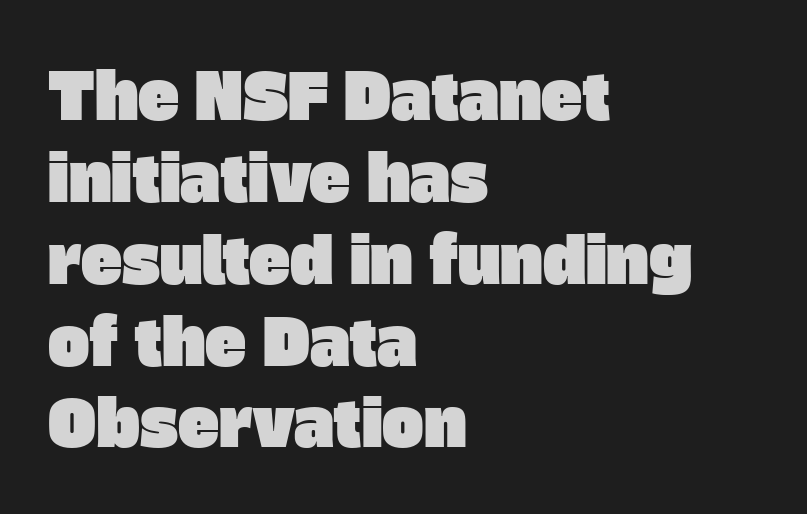
The letters advance in unequal steps, a hallmark of proportional type. Underline: absent. There is no visible air inserted between adjacent glyphs. How would I describe the line gaps? Plain and ordinary.
